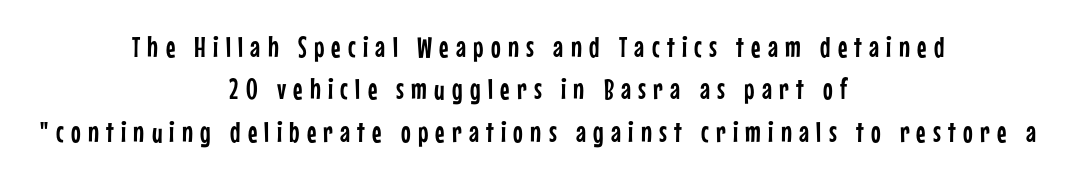
{"serif": "no", "italic": "no", "width": "condensed", "stroke_contrast": "low", "x_height": "medium", "monospaced": "no", "underline": "no", "align": "center", "line_spacing": "normal", "line_spacing_ratio": 1.46, "letter_spacing": "wide", "letter_spacing_em": 0.25, "glyph_px": 29}
